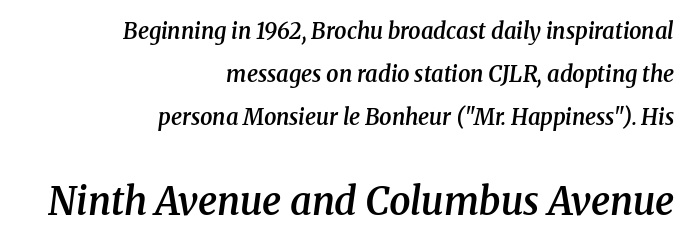
Every character sits at an angle, as italics do. Strokes here are thickened, but only to semibold level. Type size steps up from the first block to the second. A serif font was chosen for this passage. The passage shown stacks its lines with a broad gap.
